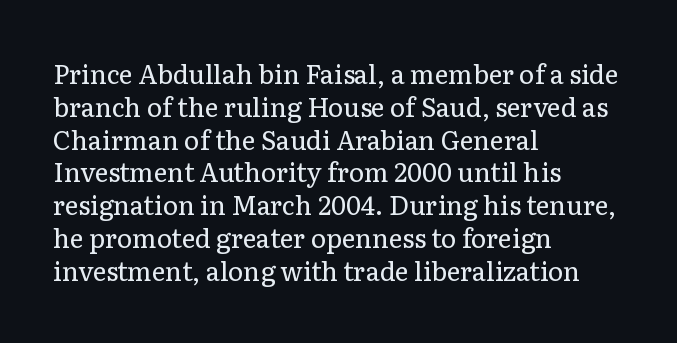
{"italic": "no", "bold": "no", "underline": "no", "align": "left", "line_spacing": "normal", "line_spacing_ratio": 1.26, "letter_spacing": "normal", "letter_spacing_em": 0.0, "glyph_px": 26}
